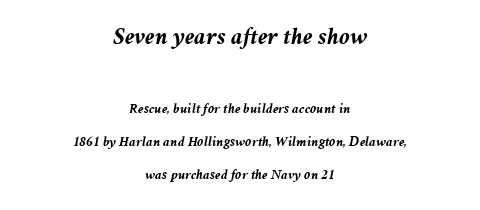
The strokes are fattened all the way to bold. The composition opens big and finishes small. Between one letter and the next there's only the usual sliver of space. The leading is generous, giving the passage an open texture. Has an underline been added? It has not.
